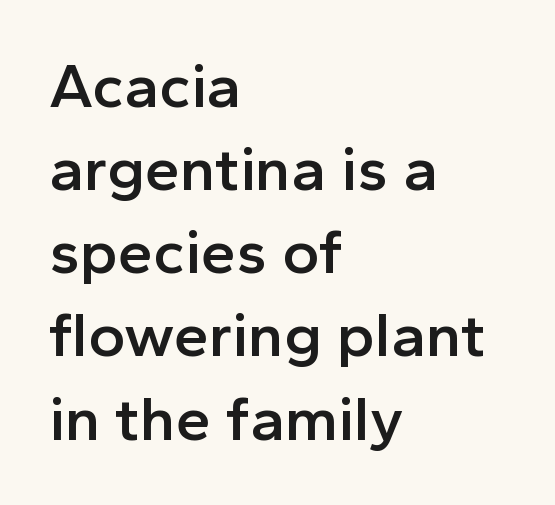
The image shows 63 px semibold sans-serif type, upright; set left-aligned, normal line spacing (1.32x), normal letter spacing, not underlined; a medium x-height.
